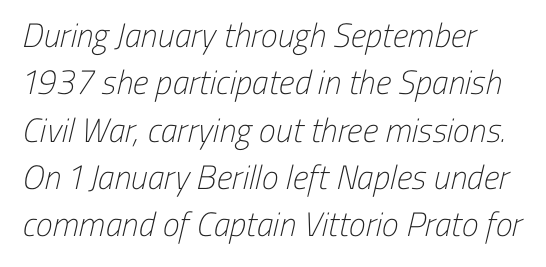
Q: Is the text bold? A: No.
Q: Is the typeface a serif or a sans-serif typeface? A: Sans-serif.
Q: Is the text underlined? A: No.
Q: Is the spacing between letters normal or unusually wide? A: Normal.
Q: Is the spacing between lines tight, normal or loose? A: Normal.
Q: Width (condensed, normal, or wide)? A: Condensed.
Q: Stroke contrast? A: Low.
Q: x-height? A: Medium.
Q: Monospaced? A: No.
